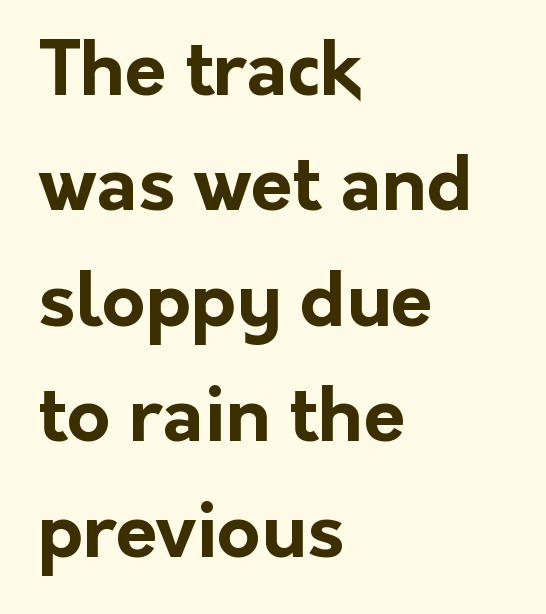
Check the space under the baseline: it is left empty. Rendered with straight, roman letterforms. Is this a fixed-width face? No — the glyphs have proportional, varying widths. The block of text has a typical density, with ordinary space between rows. Does the weight exceed regular? Yes, all the way to bold. Does extra space separate the letters? No, they use regular spacing.
